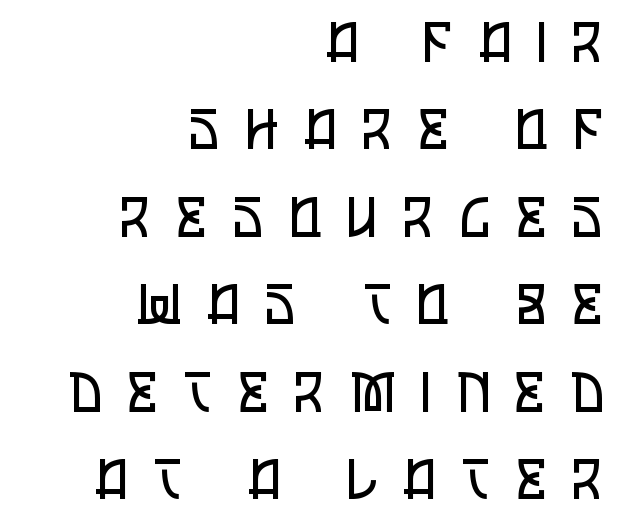
Q: Is the text bold? A: No.
Q: Is the text italic (slanted)? A: No, it is upright.
Q: Is the typeface a serif or a sans-serif typeface? A: Sans-serif.
Q: Is the text underlined? A: No.
Q: How is the paragraph aligned? A: Right-aligned.
Q: Is the spacing between letters normal or unusually wide? A: Unusually wide.
Q: Is the spacing between lines tight, normal or loose? A: Normal.
Q: Width (condensed, normal, or wide)? A: Condensed.
Q: Stroke contrast? A: Low.
Q: x-height? A: Large.
Q: Monospaced? A: No.
